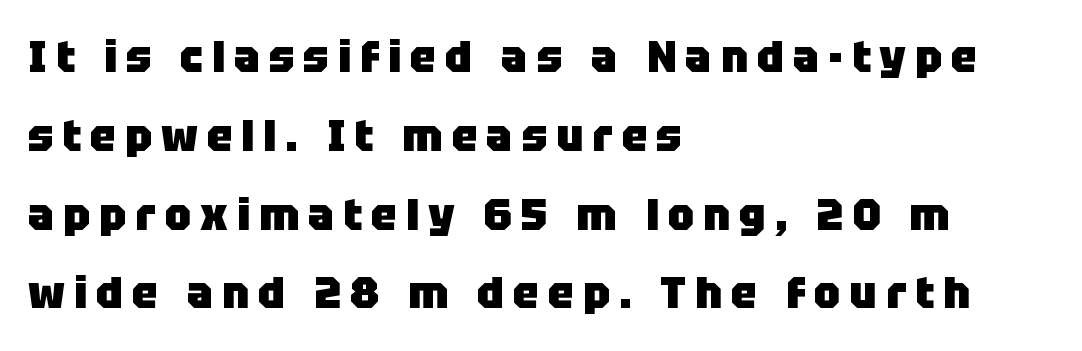
Does extra space separate the letters? Yes, quite a lot of it. No italicization has been applied; the sample stays upright. Students, this is bold: see how much ink each stroke carries. Horizontally, the lines are justified to the leading edge only.
